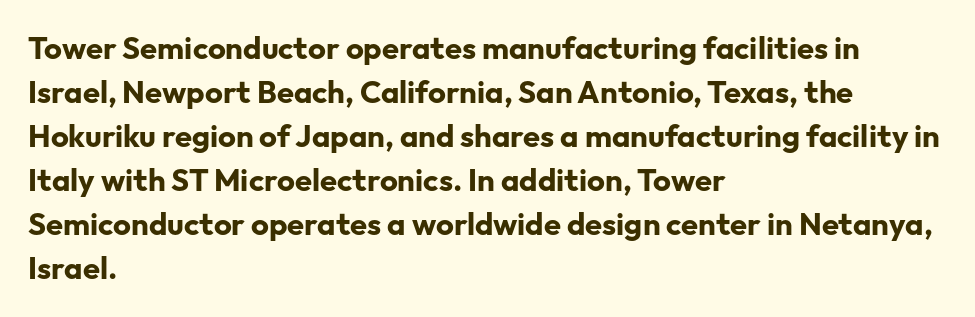
It's the straight-up-and-down kind of type. Character widths vary here, with narrow letters taking less room than wide ones. Type style note: lacks serifs. Summary of vertical rhythm: regular, with standard interline spacing. The letterforms sit shoulder to shoulder at normal distance.
